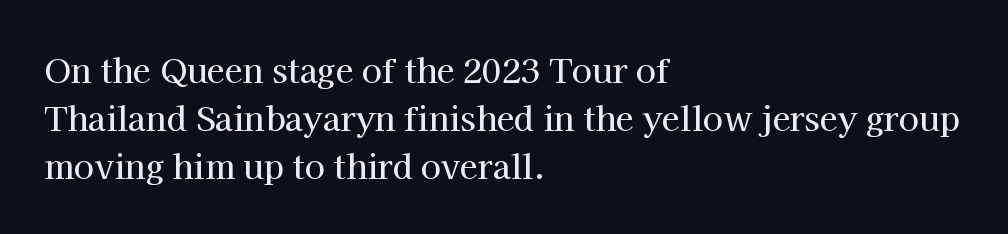
Spacing between characters is what you'd get straight out of the box. These lines sit exactly where default settings would place them. All the whitespace from short lines collects on the right. Here the designer chose a conventional face with non-uniform glyph widths. A roman cut, with each character standing at attention. Regarding serifs, this sample has them.
